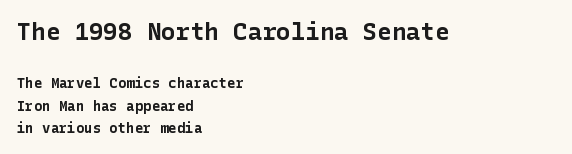
Q: Is the text bold? A: Yes.
Q: Is the text italic (slanted)? A: No, it is upright.
Q: Is the text underlined? A: No.
Q: How is the paragraph aligned? A: Left-aligned.
Q: Is the spacing between letters normal or unusually wide? A: Normal.
Q: Is the spacing between lines tight, normal or loose? A: Normal.
Q: Which block of text is set in a larger size, the first (top) or the second (bottom)? A: The first (top) one.
